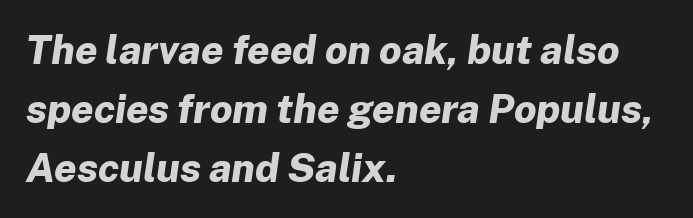
The image shows 40 px bold type, italic (leaning right); set left-aligned, normal line spacing (1.48x), normal letter spacing, not underlined; low stroke contrast and a medium x-height.
